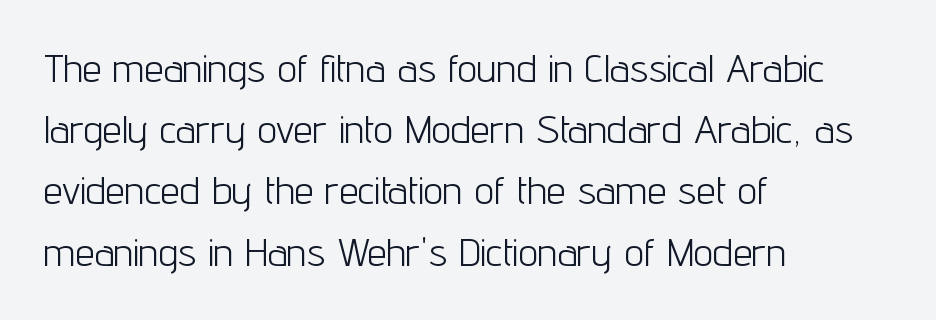
The image shows 39 px light, condensed sans-serif type, upright; set left-aligned, normal line spacing (1.57x), normal letter spacing, not underlined; low stroke contrast and a medium x-height.
